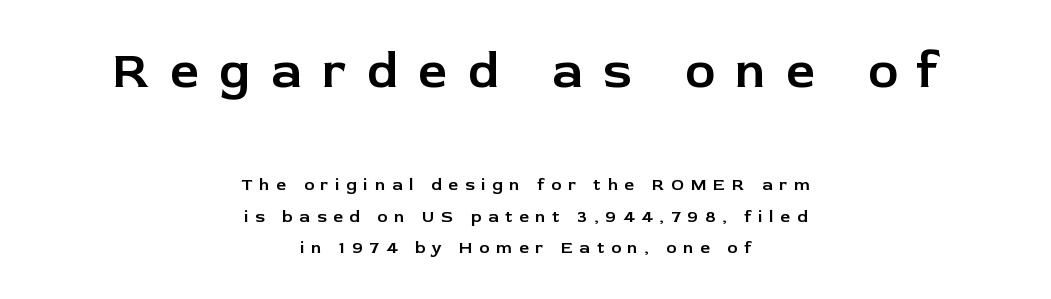
{"serif": "no", "italic": "no", "width": "normal", "stroke_contrast": "low", "x_height": "medium", "monospaced": "no", "underline": "no", "align": "center", "line_spacing_ratio": 1.85, "letter_spacing": "wide", "letter_spacing_em": 0.4, "larger_block": "first", "size_ratio": 3.0, "glyph_px": 51}
